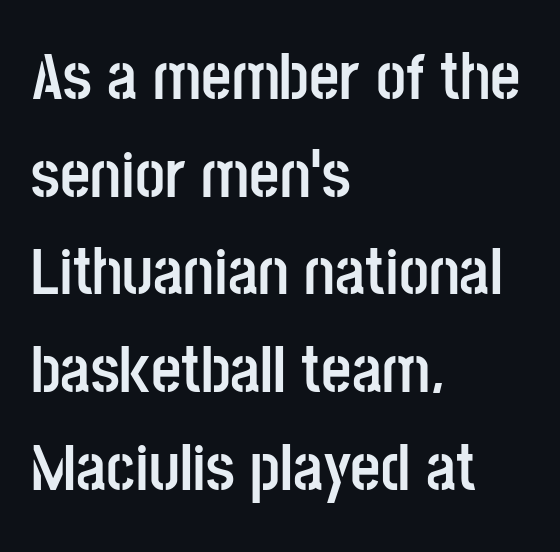
{"serif": "no", "italic": "no", "bold": "yes", "weight": "semibold", "width": "condensed", "stroke_contrast": "low", "x_height": "large", "monospaced": "no", "underline": "no", "align": "left", "line_spacing": "normal", "line_spacing_ratio": 1.48, "letter_spacing": "normal", "letter_spacing_em": 0.0, "glyph_px": 66}
